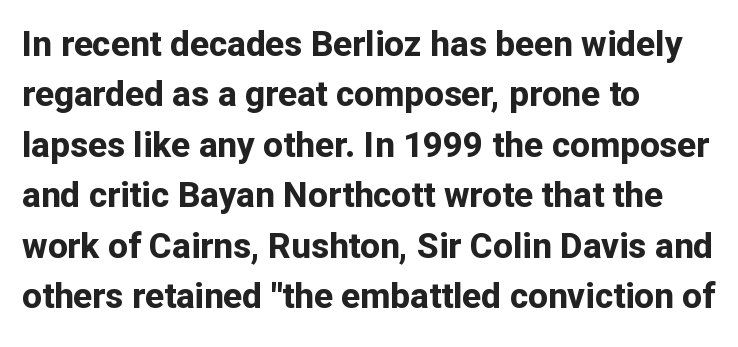
This rendering employs a face without finishing strokes, i.e., a sans-serif. How are the letters spaced? Ordinarily, with no added tracking. The lettering holds an erect, upright posture throughout. The foot of each line stays bare and open. Successive baselines arrive at the customary interval. The ragged edge is on the right, which tells us the setting is flush left.
